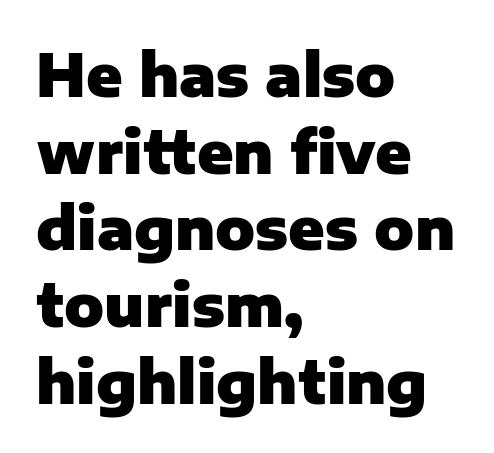
The image shows 59 px heavy sans-serif type, upright; set left-aligned, normal line spacing (1.3x), normal letter spacing, not underlined; low stroke contrast and a medium x-height.
